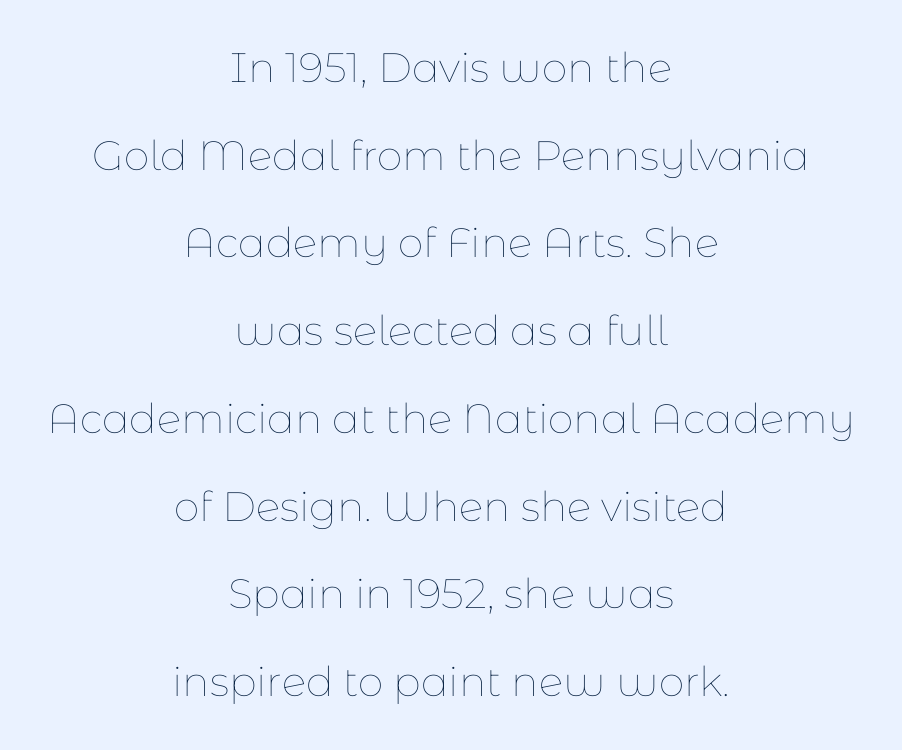
The image shows 41 px thin type, upright; set centered, loose line spacing (2.14x), normal letter spacing, not underlined; low stroke contrast and a medium x-height.
